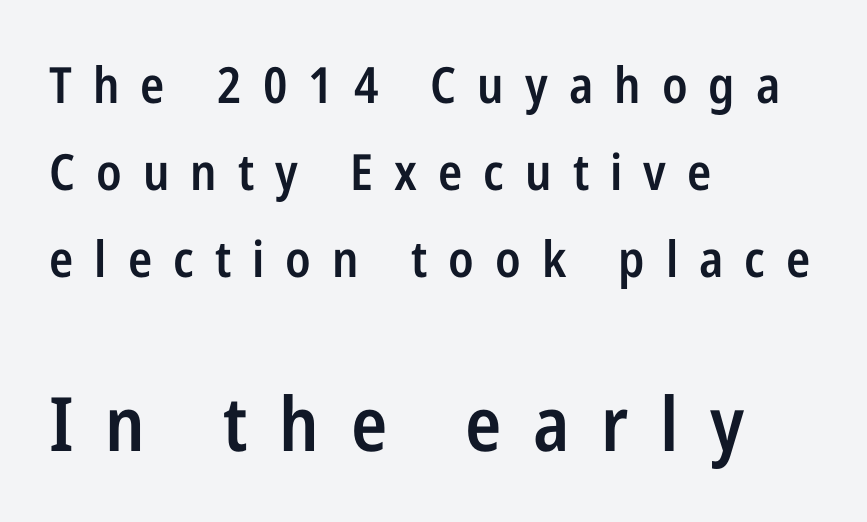
The space beneath each line is pristine and unruled. In CSS terms this would be text-align: left. You can tell it's not italic because the verticals are truly vertical. Compared with typical body copy, the letter spacing here is much looser. To sum up the face: it is a sans, with no serifs. Which of the two is more prominent by size? The second, at the bottom.
